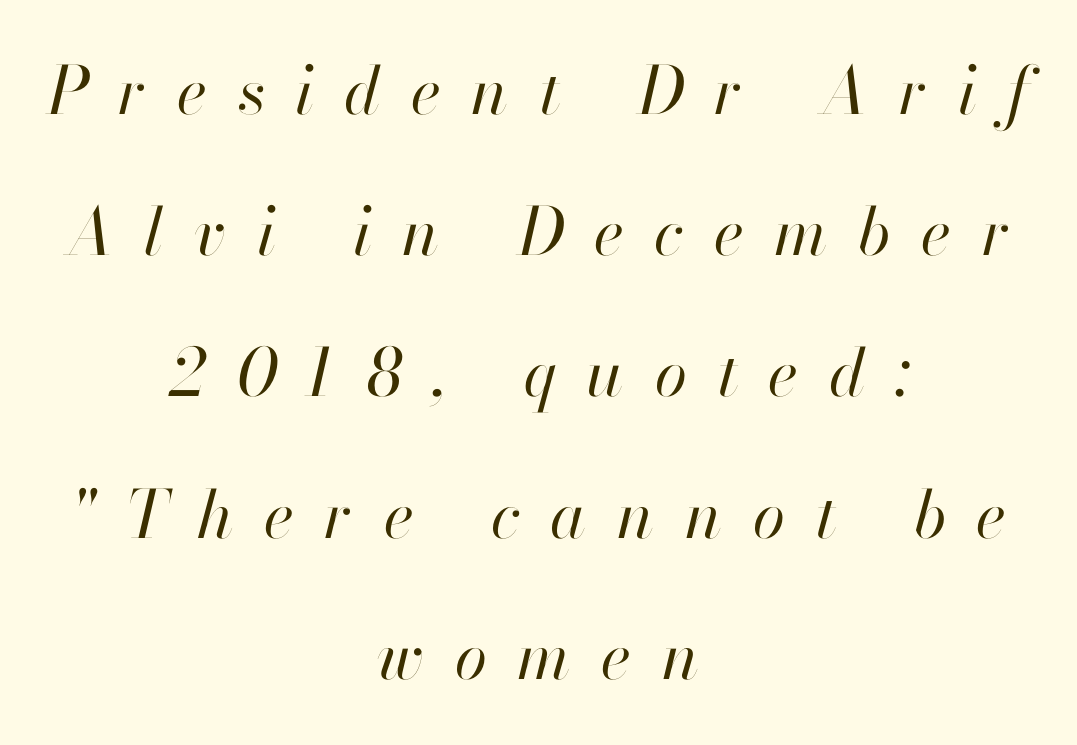
{"italic": "yes", "lean": "right", "slant_degrees": 13, "bold": "no", "weight": "regular", "width": "normal", "stroke_contrast": "high", "x_height": "small", "monospaced": "no", "underline": "no", "align": "center", "line_spacing": "loose", "line_spacing_ratio": 2.14, "letter_spacing": "wide", "letter_spacing_em": 0.46, "glyph_px": 66}
